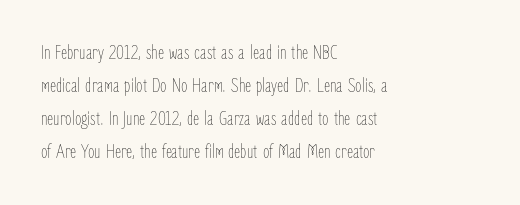
No italicization has been applied; the sample stays upright. This rendering features lettering with no underline. Summary of weight: not heavy and not bold. The typesetter chose a ragged-right arrangement here. The vertical gap from one line to the next is medium.
